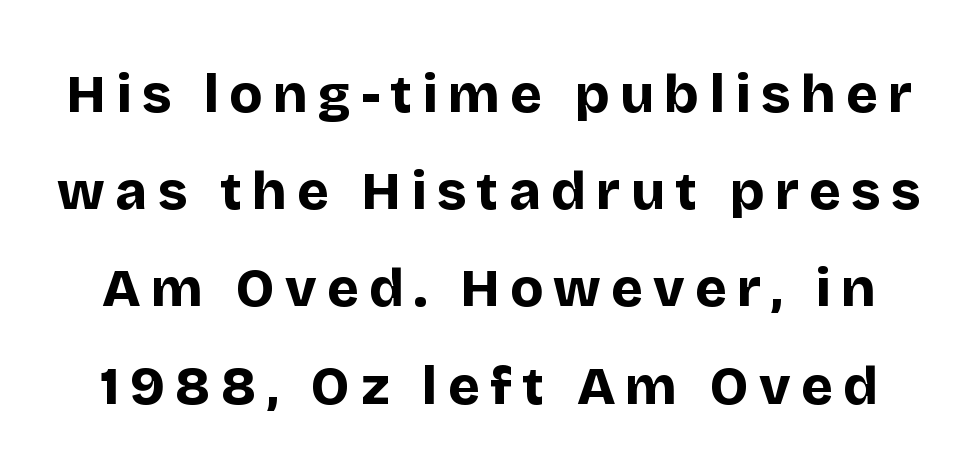
The image shows 54 px bold sans-serif type, upright; set line spacing 1.8x, not underlined; low stroke contrast and a large x-height.
